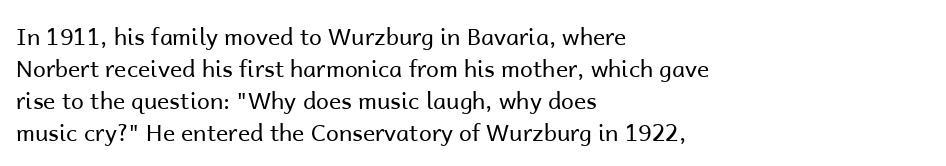
{"italic": "no", "bold": "no", "underline": "no", "align": "left", "line_spacing": "normal", "line_spacing_ratio": 1.39, "letter_spacing": "normal", "letter_spacing_em": 0.0, "glyph_px": 23}
